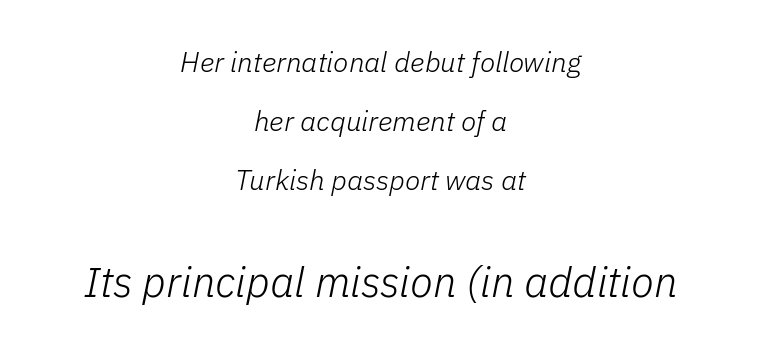
Does the leading feel generous? Absolutely, it's lavish. What stands out about the letter spacing? Nothing — it is the standard amount. Is this a fixed-width face? No — the glyphs have proportional, varying widths. Compared with ordinary roman type, these characters are visibly tilted. Vertical stems look standard width or narrower in stroke.
